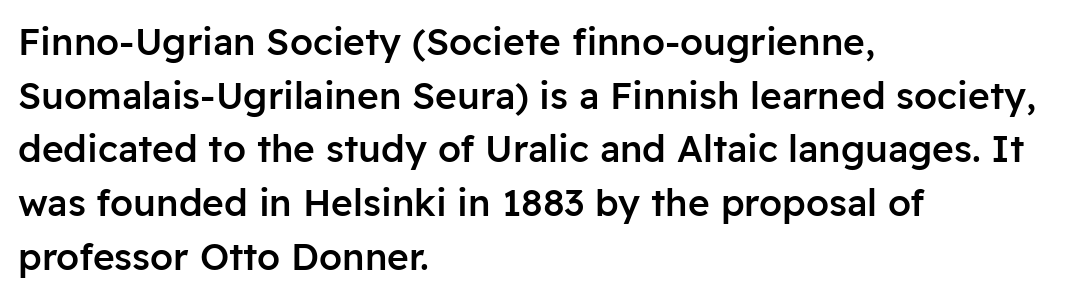
Q: Is the text bold? A: Semi-bold.
Q: Is the text italic (slanted)? A: No, it is upright.
Q: Is the typeface a serif or a sans-serif typeface? A: Sans-serif.
Q: Is the text underlined? A: No.
Q: How is the paragraph aligned? A: Left-aligned.
Q: Is the spacing between letters normal or unusually wide? A: Normal.
Q: Is the spacing between lines tight, normal or loose? A: Normal.
Q: Width (condensed, normal, or wide)? A: Normal.
Q: Stroke contrast? A: Low.
Q: x-height? A: Medium.
Q: Monospaced? A: No.
